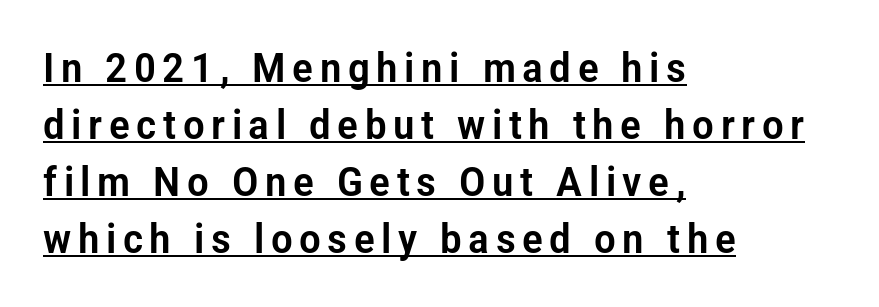
The image shows 41 px condensed sans-serif type, upright; set left-aligned, normal line spacing (1.39x), underlined; low stroke contrast and a medium x-height.
